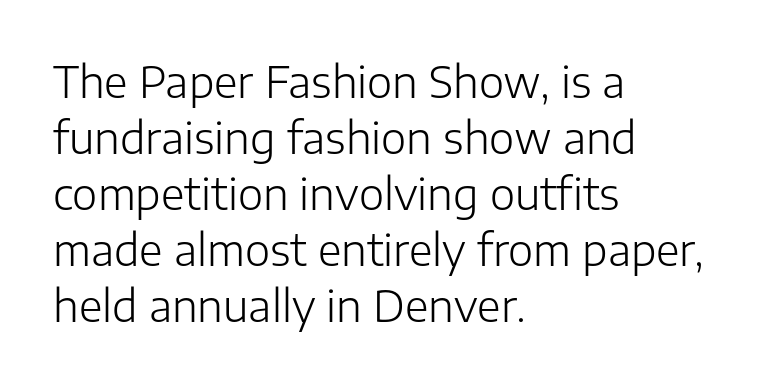
The image shows 43 px light sans-serif type, upright; set left-aligned, normal line spacing (1.3x), normal letter spacing, not underlined; low stroke contrast and a medium x-height.
